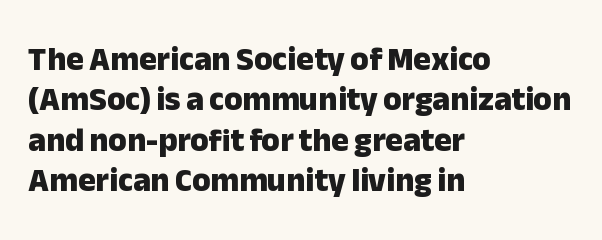
{"serif": "no", "italic": "no", "bold": "yes", "weight": "heavy", "width": "normal", "stroke_contrast": "low", "x_height": "medium", "monospaced": "no", "underline": "no", "align": "left", "line_spacing_ratio": 1.22, "letter_spacing": "normal", "letter_spacing_em": 0.0, "glyph_px": 33}
